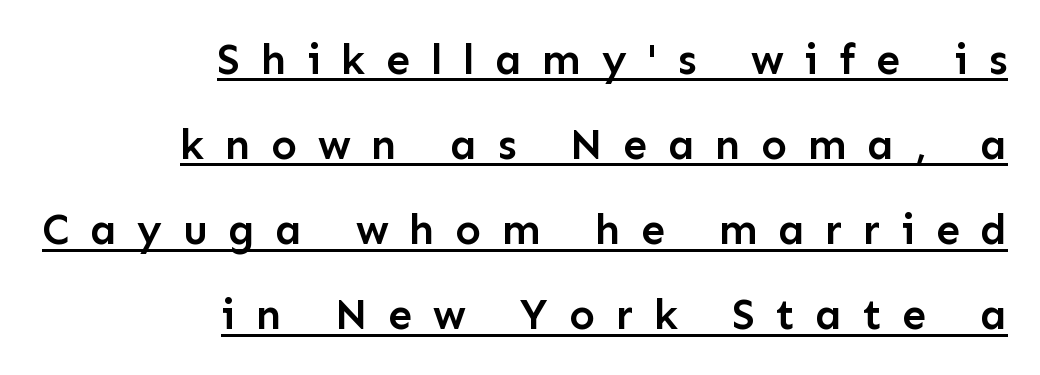
The image shows 43 px semibold sans-serif type, upright; set right-aligned, loose line spacing (1.98x), unusually wide letter spacing (+0.48 em), underlined; low stroke contrast and a medium x-height.
